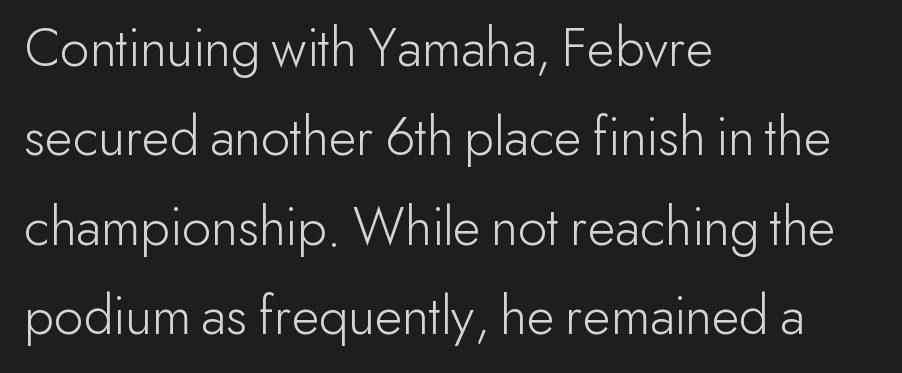
The image shows 57 px light sans-serif type, upright; set left-aligned, normal line spacing (1.57x), normal letter spacing, not underlined; low stroke contrast and a small x-height.
